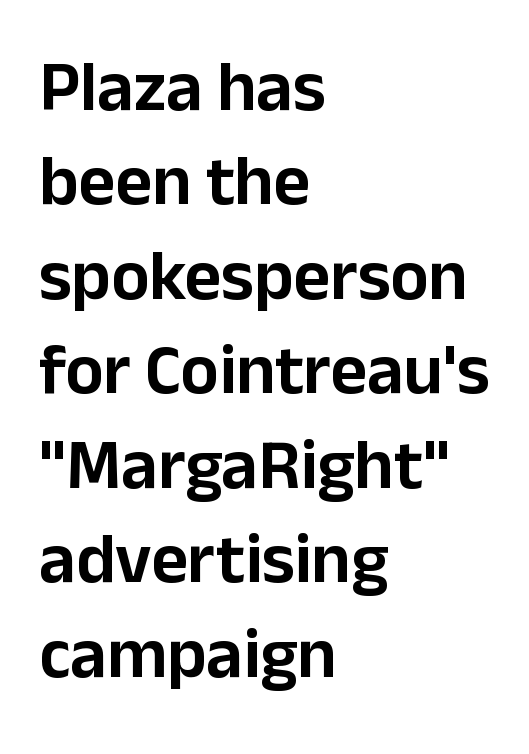
The image shows 71 px sans-serif type, upright; set left-aligned, normal line spacing (1.33x), normal letter spacing, not underlined; low stroke contrast and a medium x-height.
